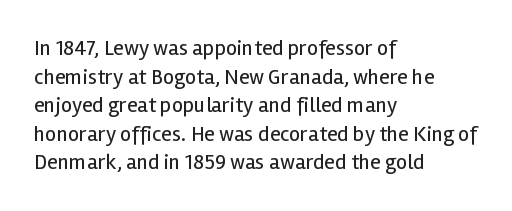
The image shows 22 px text type, upright; set left-aligned, normal line spacing (1.3x), normal letter spacing, not underlined.
